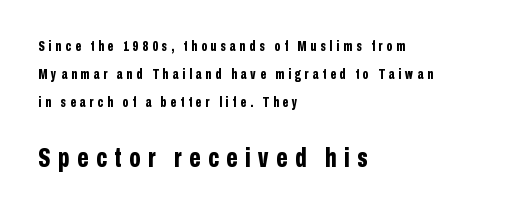
Q: Is the text bold? A: Yes.
Q: Is the text italic (slanted)? A: No, it is upright.
Q: Is the text underlined? A: No.
Q: How is the paragraph aligned? A: Left-aligned.
Q: Is the spacing between letters normal or unusually wide? A: Unusually wide.
Q: Is the spacing between lines tight, normal or loose? A: Loose.
Q: Which block of text is set in a larger size, the first (top) or the second (bottom)? A: The second (bottom) one.
